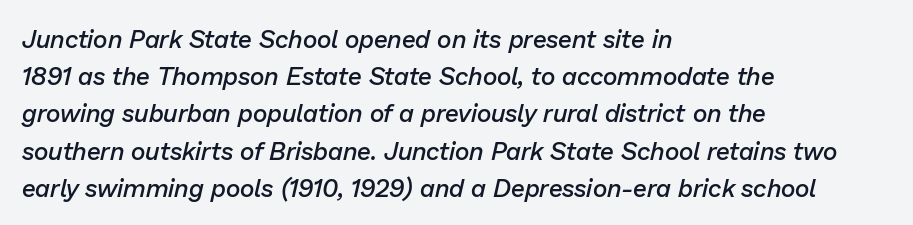
Q: Is the text bold? A: Semi-bold.
Q: Is the text italic (slanted)? A: Yes, it leans right by about 13 degrees.
Q: Is the text underlined? A: No.
Q: How is the paragraph aligned? A: Left-aligned.
Q: Is the spacing between letters normal or unusually wide? A: Normal.
Q: Is the spacing between lines tight, normal or loose? A: Normal.
